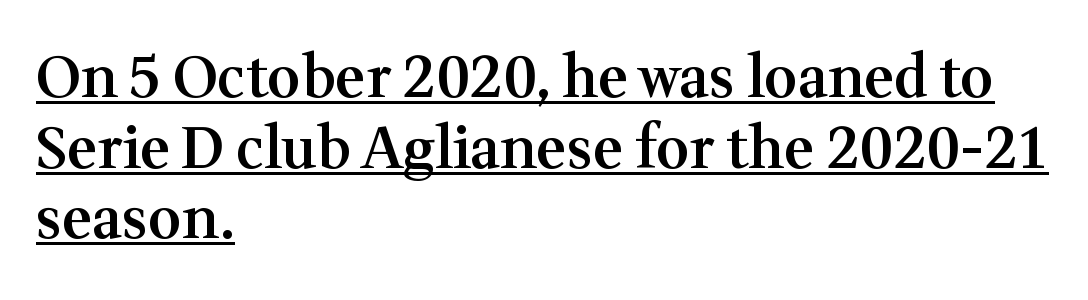
The image shows 57 px semibold serif type, upright; set left-aligned, line spacing 1.24x, normal letter spacing, underlined; medium stroke contrast and a medium x-height.
